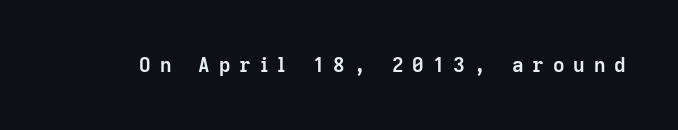
Q: Is the text bold? A: Yes.
Q: Is the text italic (slanted)? A: No, it is upright.
Q: Is the text underlined? A: No.
Q: Is the spacing between letters normal or unusually wide? A: Unusually wide.
